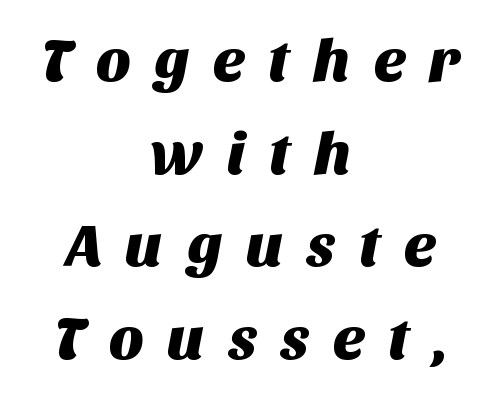
{"serif": "no", "width": "normal", "stroke_contrast": "medium", "x_height": "large", "monospaced": "no", "underline": "no", "align": "center", "line_spacing": "normal", "line_spacing_ratio": 1.52, "letter_spacing": "wide", "letter_spacing_em": 0.37, "glyph_px": 61}
